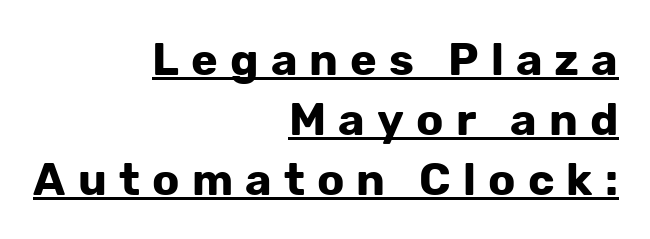
{"serif": "no", "italic": "no", "bold": "yes", "weight": "bold", "width": "normal", "stroke_contrast": "low", "x_height": "medium", "monospaced": "no", "underline": "yes", "align": "right", "line_spacing": "normal", "line_spacing_ratio": 1.33, "letter_spacing": "wide", "letter_spacing_em": 0.27, "glyph_px": 45}
